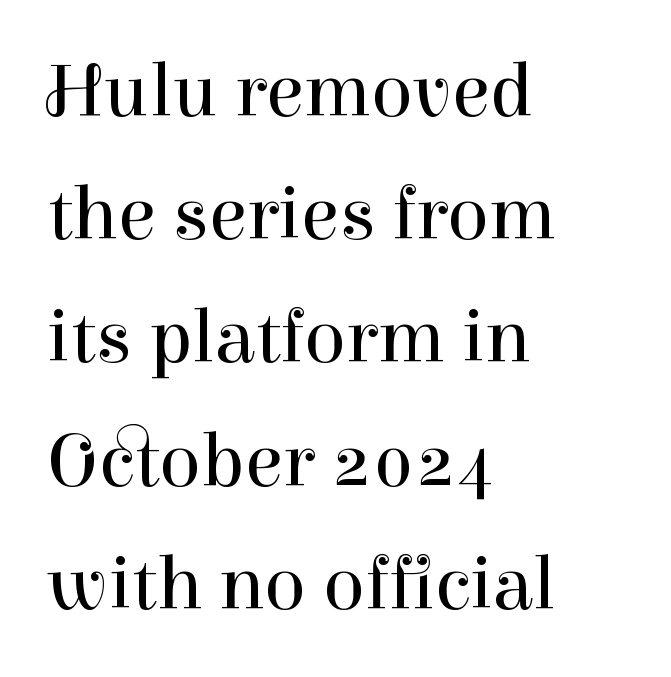
Is the block centered? No — it sits flush against the left margin. Between one letter and the next there's only the usual sliver of space. The area under the type is left untouched. On a weight scale, this lands at 450 or below. The type sits square on the baseline with zero lean. Spacing verdict: proportional, widths tailored to each character.
